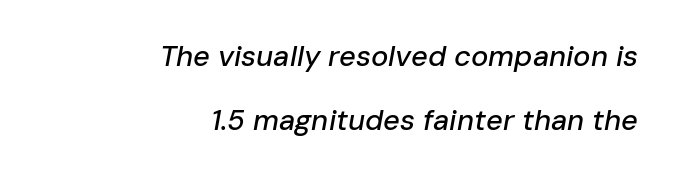
The image shows 29 px text type, italic (leaning right); set right-aligned, loose line spacing (2.21x), normal letter spacing, not underlined; low stroke contrast and a medium x-height.
